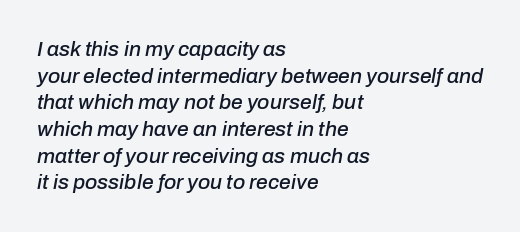
Q: Is the text italic (slanted)? A: Yes, it leans right by about 10 degrees.
Q: Is the text underlined? A: No.
Q: How is the paragraph aligned? A: Left-aligned.
Q: Is the spacing between letters normal or unusually wide? A: Normal.
Q: Is the spacing between lines tight, normal or loose? A: Normal.
